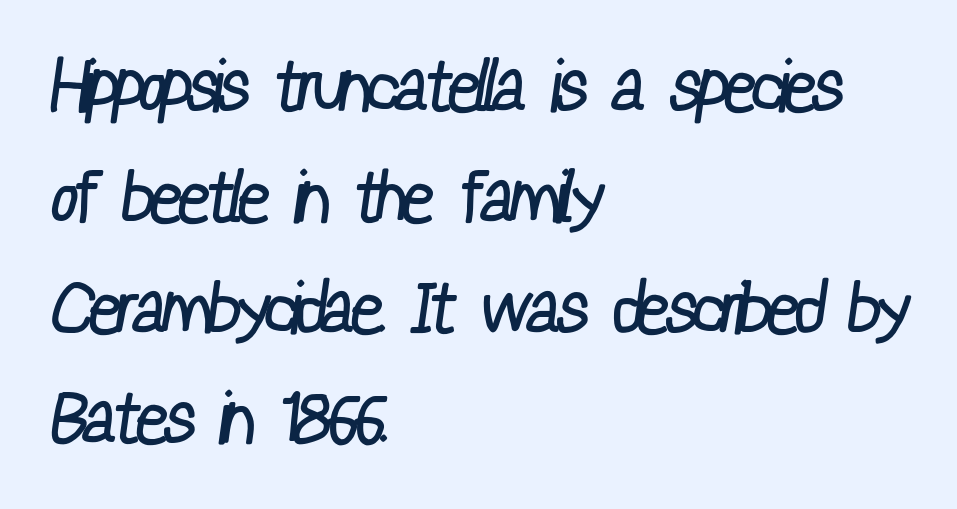
{"serif": "no", "bold": "no", "weight": "regular", "width": "condensed", "stroke_contrast": "low", "x_height": "medium", "monospaced": "no", "underline": "no", "align": "left", "line_spacing": "normal", "line_spacing_ratio": 1.56, "letter_spacing": "normal", "letter_spacing_em": 0.0, "glyph_px": 71}
